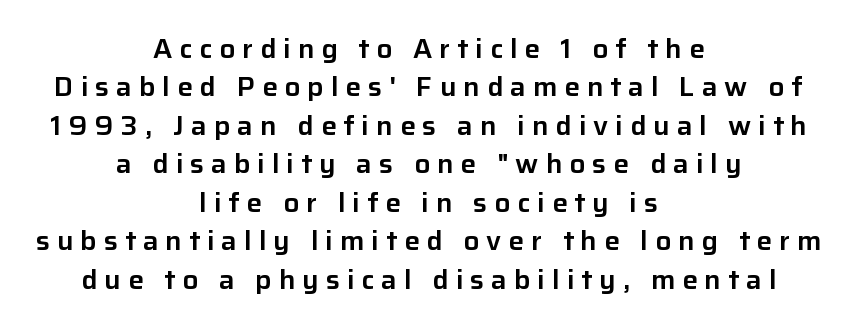
{"italic": "no", "underline": "no", "align": "center", "line_spacing": "normal", "line_spacing_ratio": 1.48, "letter_spacing": "wide", "letter_spacing_em": 0.27, "glyph_px": 26}
